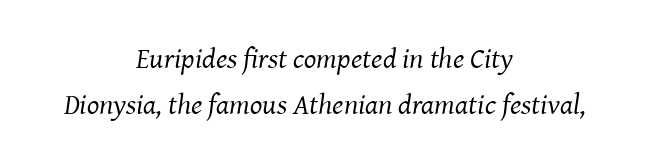
Leading: standard. Small tapered or slab feet sit at the stroke ends, so this counts as serif. The whitespace from short lines is split evenly between both sides. The rendering keeps characters at their native spacing. The passage shown is typed in a proportional face where columns would drift.
